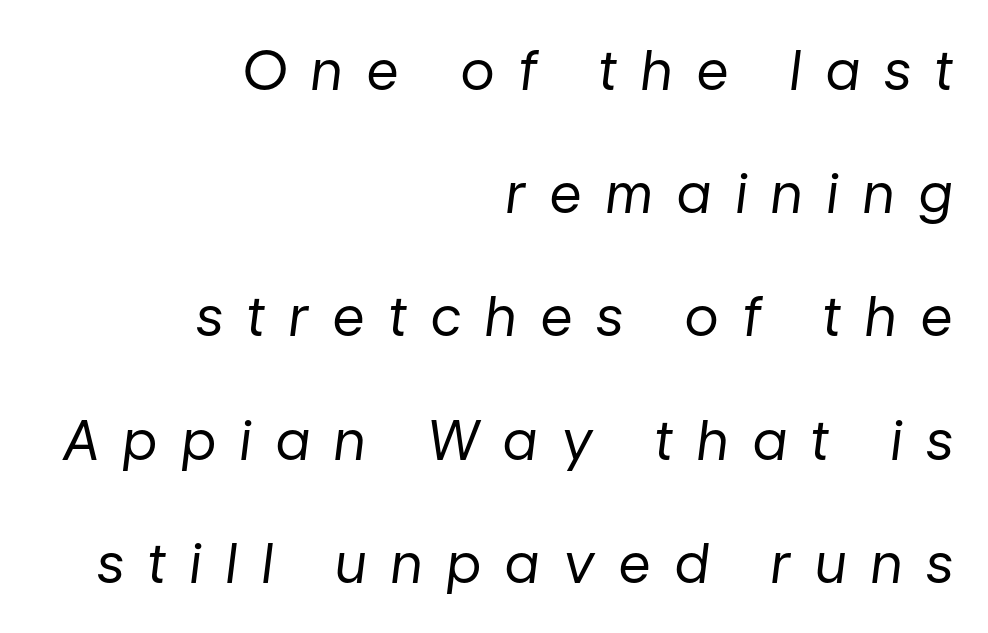
Q: Is the text bold? A: No.
Q: Is the text italic (slanted)? A: Yes, it leans right by about 7 degrees.
Q: Is the text underlined? A: No.
Q: How is the paragraph aligned? A: Right-aligned.
Q: Is the spacing between letters normal or unusually wide? A: Unusually wide.
Q: Is the spacing between lines tight, normal or loose? A: Loose.
Q: Width (condensed, normal, or wide)? A: Normal.
Q: Stroke contrast? A: Low.
Q: x-height? A: Medium.
Q: Monospaced? A: No.
